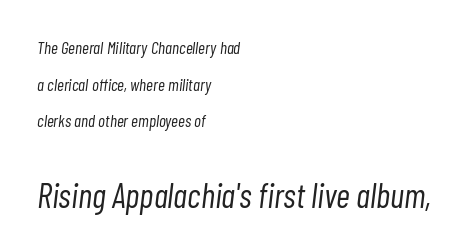
The image shows 34 px light, condensed type, italic (leaning right); set left-aligned, loose line spacing (2.15x), normal letter spacing, not underlined; the second (bottom) block is 2.0x larger; low stroke contrast and a medium x-height.
